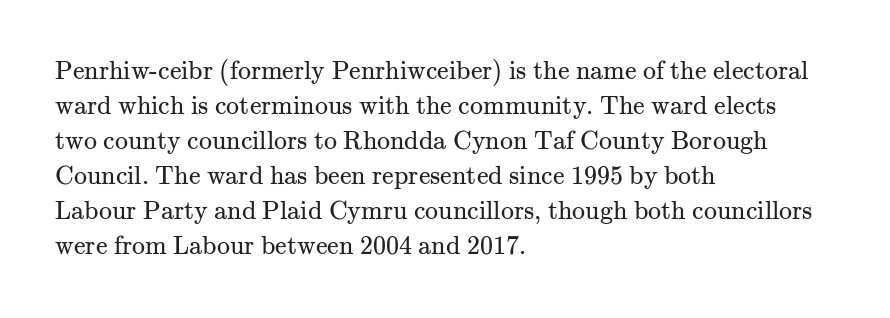
How are the letters spaced? Ordinarily, with no added tracking. Has an underline been added? It has not. Honestly, the row spacing looks completely unremarkable. The font is comparable to plain body text, perhaps lighter. Visually the block forms a straight wall on the left and a jagged coastline on the right.
